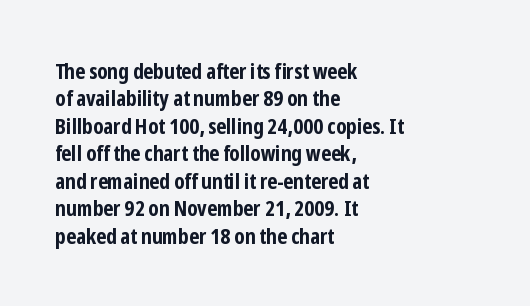
Only glyphs here, with clear space below each row. The type sits square on the baseline with zero lean. Short note: letters normally spaced. Summary of vertical rhythm: regular, with standard interline spacing. Thick stems and heavy bowls — unmistakably bold. Short and long lines alike share a common starting point at left.
